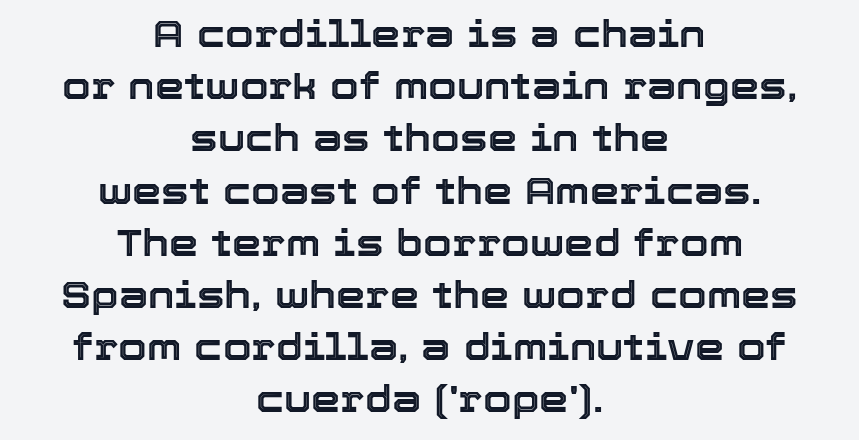
{"italic": "no", "width": "normal", "x_height": "medium", "monospaced": "no", "underline": "no", "align": "center", "line_spacing": "normal", "line_spacing_ratio": 1.41, "letter_spacing": "normal", "letter_spacing_em": 0.0, "glyph_px": 37}
